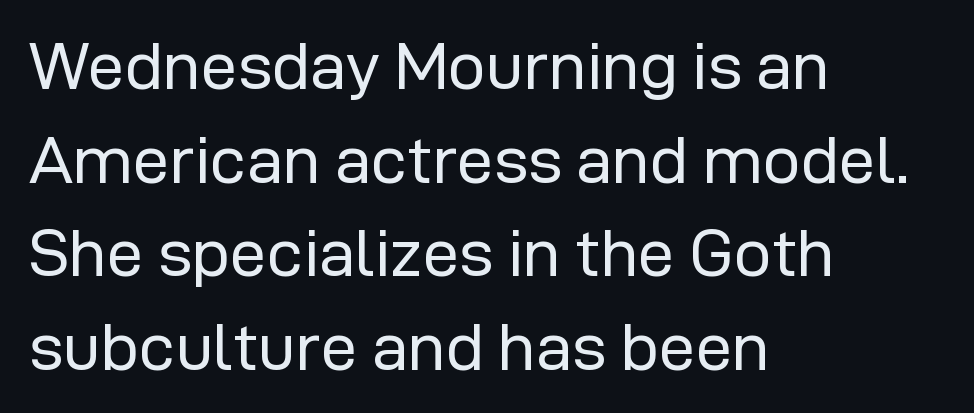
The image shows 66 px regular-weight sans-serif type, upright; set left-aligned, normal line spacing (1.42x), normal letter spacing, not underlined; low stroke contrast and a medium x-height.
